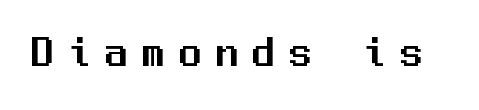
Every character here occupies the same horizontal width, giving the sample a typewriter-like rhythm. Glance below the letters and you will spot only blank space. In terms of posture, this sample is upright. Caption: expanded tracking, letters set apart.
